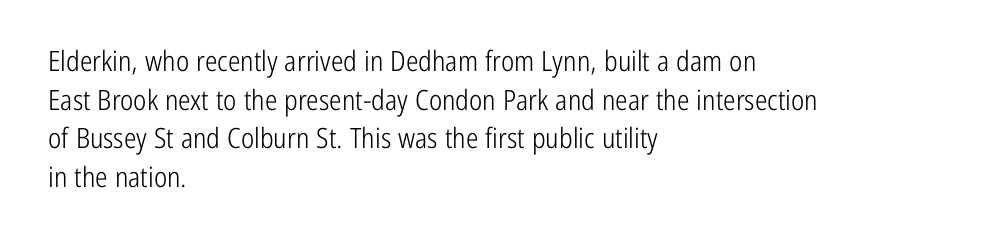
The image shows 28 px light, condensed sans-serif type, upright; set left-aligned, normal line spacing (1.38x), normal letter spacing, not underlined; low stroke contrast and a medium x-height.
